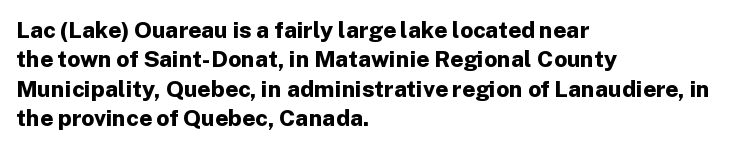
Q: Is the text bold? A: Yes.
Q: Is the text italic (slanted)? A: No, it is upright.
Q: Is the text underlined? A: No.
Q: How is the paragraph aligned? A: Left-aligned.
Q: Is the spacing between letters normal or unusually wide? A: Normal.
Q: Is the spacing between lines tight, normal or loose? A: Normal.
